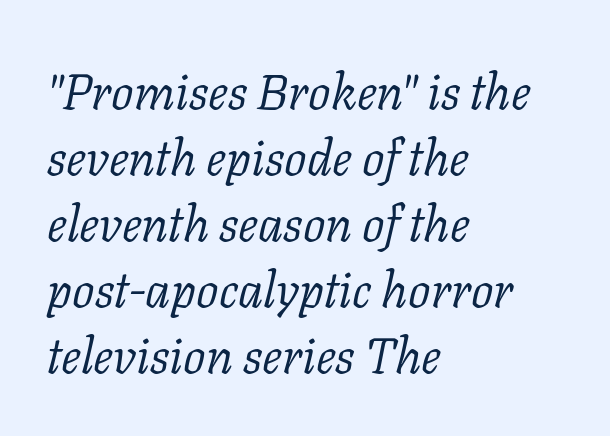
The image shows 50 px light serif type, italic (leaning right); set left-aligned, normal line spacing (1.32x), normal letter spacing, not underlined; low stroke contrast and a medium x-height.
